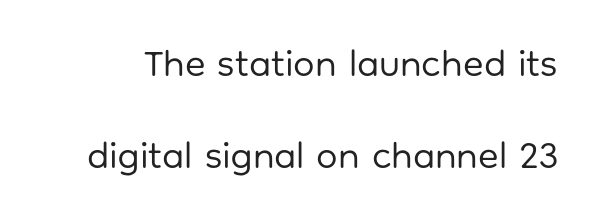
Each letter keeps its own natural width here, so spacing adapts to shape. The vertical gap from one line to the next is large. Clear beneath every line of the passage. Unbolded letterforms with no extra heft.
